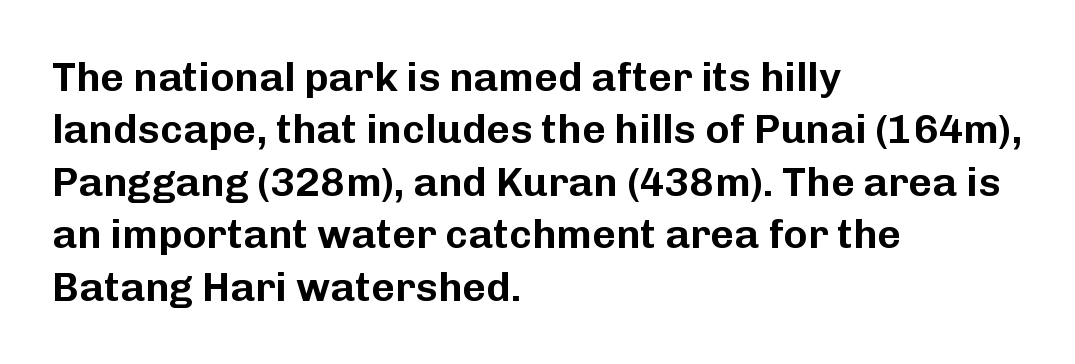
Normally led — the rows are evenly, conventionally spaced. The typeface chosen for these lines omits serifs. This rendering features lettering with no underline. These lines are set flush left with a ragged right edge.
